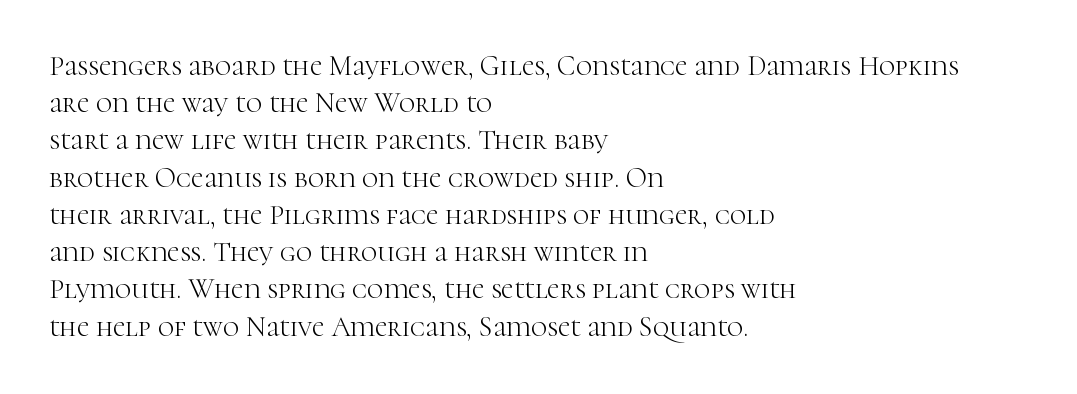
The passage shown is not bold in any degree. Do the characters align in a grid? No, the font is proportional. Short and long lines alike share a common starting point at left. Rendered with straight, roman letterforms. Letters rest on an invisible, unmarked baseline. The passage shown is typeset with a serif family.
